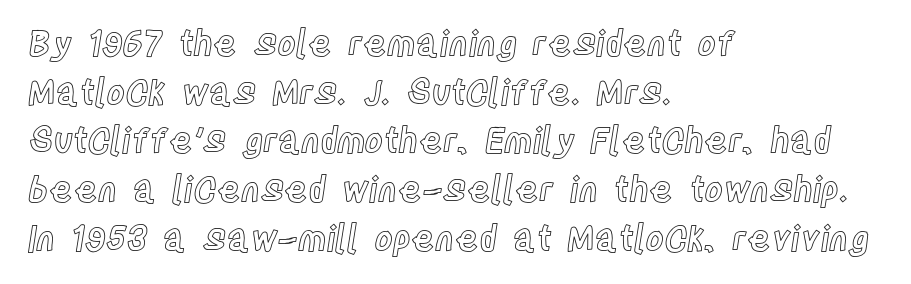
{"width": "condensed", "x_height": "large", "monospaced": "no", "underline": "no", "align": "left", "line_spacing": "normal", "line_spacing_ratio": 1.39, "letter_spacing": "normal", "letter_spacing_em": 0.0, "glyph_px": 35}
